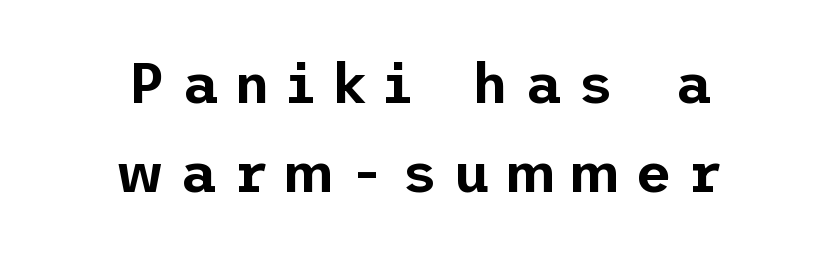
Q: Is the text italic (slanted)? A: No, it is upright.
Q: Is the typeface a serif or a sans-serif typeface? A: Sans-serif.
Q: Is the text underlined? A: No.
Q: How is the paragraph aligned? A: Centered.
Q: Is the spacing between letters normal or unusually wide? A: Unusually wide.
Q: Is the spacing between lines tight, normal or loose? A: Normal.
Q: Width (condensed, normal, or wide)? A: Normal.
Q: Stroke contrast? A: Low.
Q: x-height? A: Medium.
